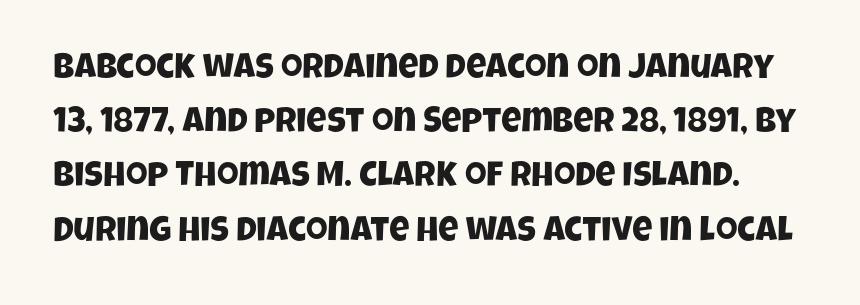
This rendering leaves character spacing at its baseline value. In terms of leading, this rendering sits right in the middle. Looks like regular typesetting: each glyph gets only the width it needs. You can tell from the bare stems that sans-serif type was used. The baseline area is clear.
